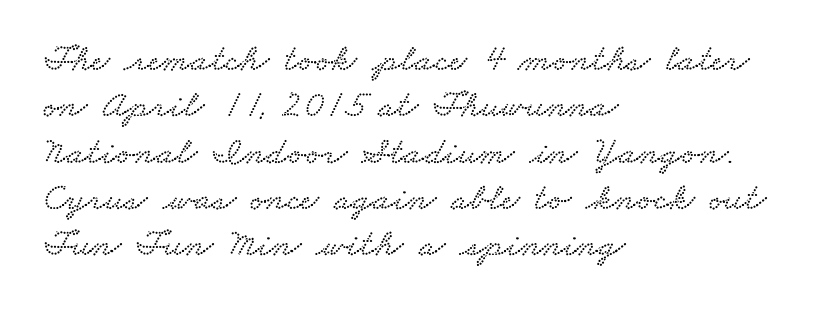
The image shows 38 px wide serif type; set left-aligned, line spacing 1.22x, normal letter spacing, not underlined; low stroke contrast and a small x-height.
